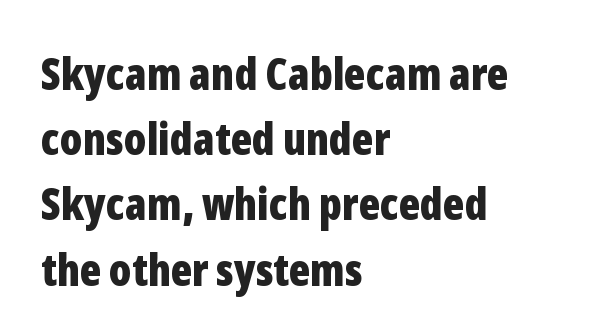
Posture: upright roman. Lines of text with bare space underneath. Students, this is bold: see how much ink each stroke carries. Looks like regular typesetting: each glyph gets only the width it needs. The text block is weighted toward the left margin, trailing off unevenly rightward.
